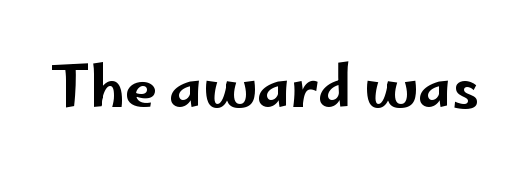
Q: Is the text italic (slanted)? A: No, it is upright.
Q: Is the typeface a serif or a sans-serif typeface? A: Sans-serif.
Q: Is the text underlined? A: No.
Q: Is the spacing between letters normal or unusually wide? A: Normal.
Q: Width (condensed, normal, or wide)? A: Wide.
Q: Stroke contrast? A: Low.
Q: x-height? A: Small.
Q: Monospaced? A: No.
